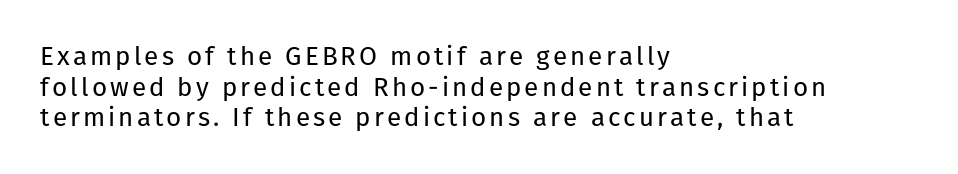
The image shows 26 px text type, upright; set left-aligned, line spacing 1.18x, not underlined.
